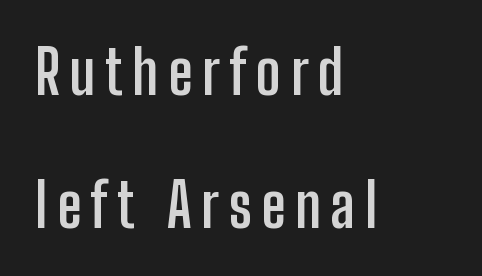
The image shows 60 px semibold, condensed sans-serif type, upright; set left-aligned, loose line spacing (2.21x), not underlined; low stroke contrast and a medium x-height.
